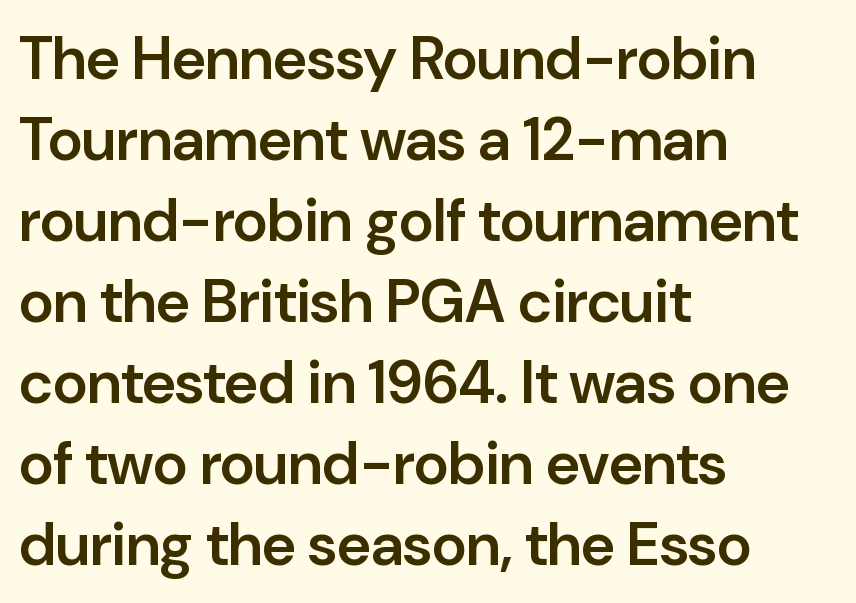
The tracking reads as untouched default to a designer's eye. These lines carry some extra weight — a demibold, not a full bold. The rows are spaced the way most documents space them. Check where the strokes stop: nothing finishes them off — pure sans. If you drew a line through each stem, it would be perfectly vertical. Do the characters align in a grid? No, the font is proportional.
